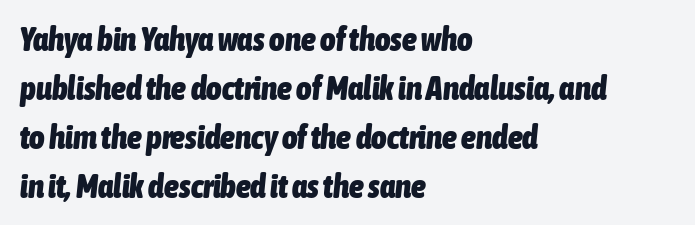
Q: Is the text bold? A: Yes.
Q: Is the text italic (slanted)? A: Yes, it leans right by about 6 degrees.
Q: Is the text underlined? A: No.
Q: How is the paragraph aligned? A: Left-aligned.
Q: Is the spacing between letters normal or unusually wide? A: Normal.
Q: Is the spacing between lines tight, normal or loose? A: Normal.
Q: Width (condensed, normal, or wide)? A: Condensed.
Q: Stroke contrast? A: Low.
Q: x-height? A: Medium.
Q: Monospaced? A: No.
